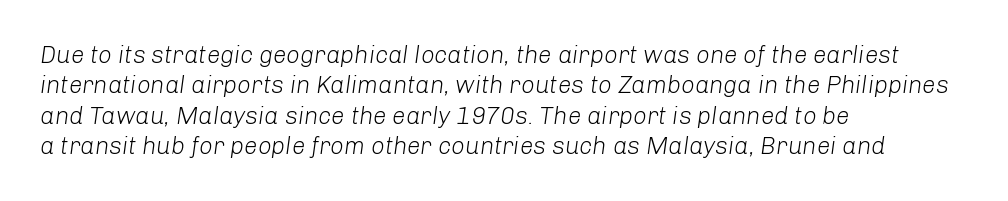
Q: Is the text bold? A: No.
Q: Is the text italic (slanted)? A: Yes, it leans right by about 8 degrees.
Q: Is the text underlined? A: No.
Q: How is the paragraph aligned? A: Left-aligned.
Q: Is the spacing between letters normal or unusually wide? A: Normal.
Q: Is the spacing between lines tight, normal or loose? A: Normal.
